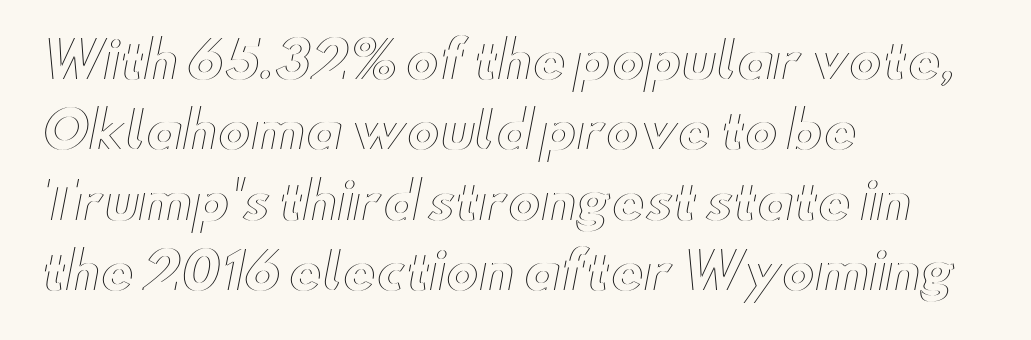
{"width": "wide", "x_height": "small", "monospaced": "no", "underline": "no", "align": "left", "line_spacing": "normal", "line_spacing_ratio": 1.41, "letter_spacing": "normal", "letter_spacing_em": 0.0, "glyph_px": 50}
